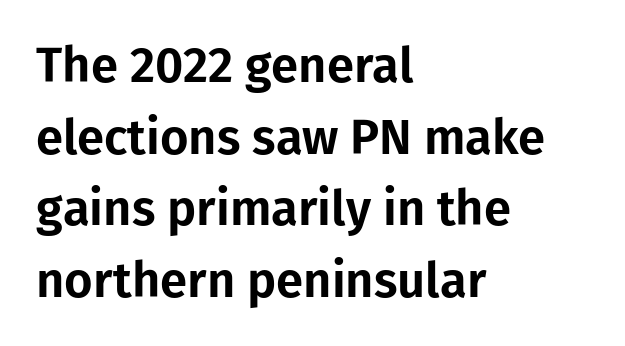
Notice how descenders clear the ascenders below comfortably — that's standard leading. The paragraph has a hard left edge and a soft right edge. Descenders hang freely into open space. A roman cut, with each character standing at attention. Caption: standard tracking, unaltered. Are there feet on the stems? There aren't — it's a sans.
